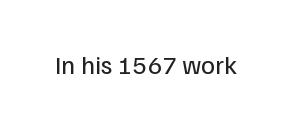
The image shows 26 px text type, upright; set normal letter spacing, not underlined.
